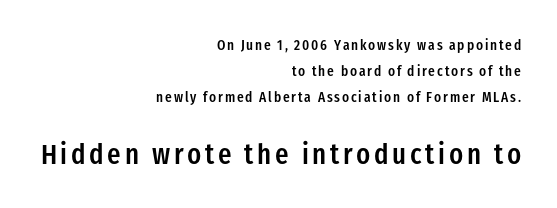
{"serif": "no", "italic": "no", "bold": "semi", "weight": "semibold", "width": "condensed", "stroke_contrast": "low", "x_height": "medium", "monospaced": "no", "underline": "no", "align": "right", "line_spacing_ratio": 1.86, "larger_block": "second", "size_ratio": 2.0, "glyph_px": 28}
